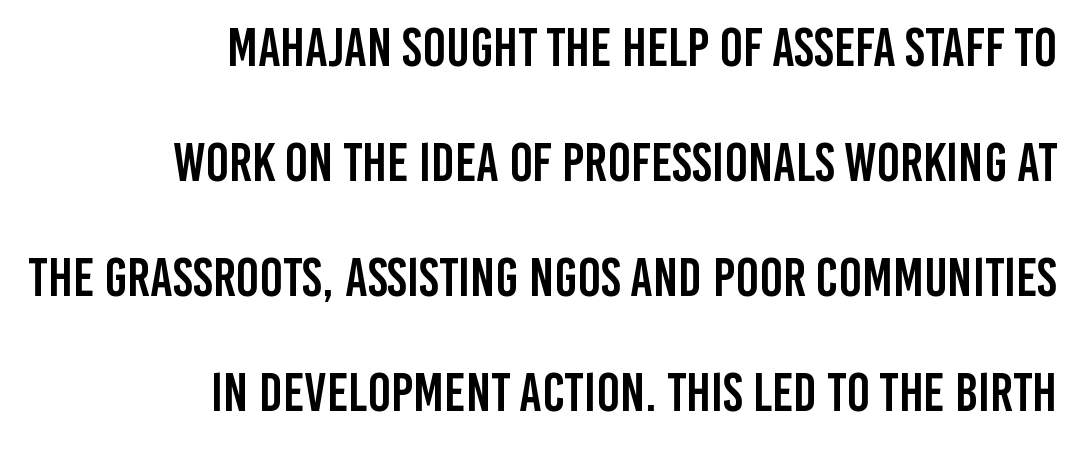
Q: Is the text italic (slanted)? A: No, it is upright.
Q: Is the typeface a serif or a sans-serif typeface? A: Sans-serif.
Q: Is the text underlined? A: No.
Q: How is the paragraph aligned? A: Right-aligned.
Q: Is the spacing between letters normal or unusually wide? A: Normal.
Q: Is the spacing between lines tight, normal or loose? A: Loose.
Q: Width (condensed, normal, or wide)? A: Condensed.
Q: Stroke contrast? A: Low.
Q: x-height? A: Large.
Q: Monospaced? A: No.
